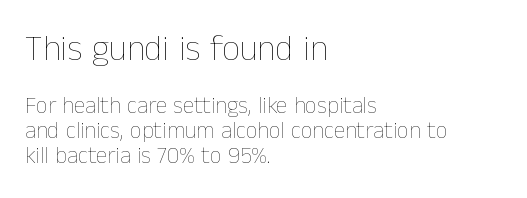
Between these two stacked blocks, the higher one wins on size. The letters stand upright; this is a roman face. Do the characters align in a grid? No, the font is proportional. The type is set solid horizontally, with unmodified tracking. The vertical gap from one line to the next is small. No extra ink here — the face is not bold.
